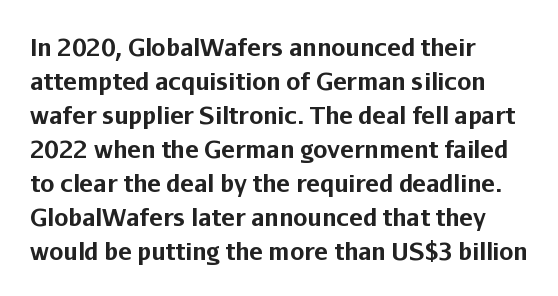
{"italic": "no", "bold": "yes", "underline": "no", "align": "left", "line_spacing": "normal", "line_spacing_ratio": 1.48, "letter_spacing": "normal", "letter_spacing_em": 0.0, "glyph_px": 23}
